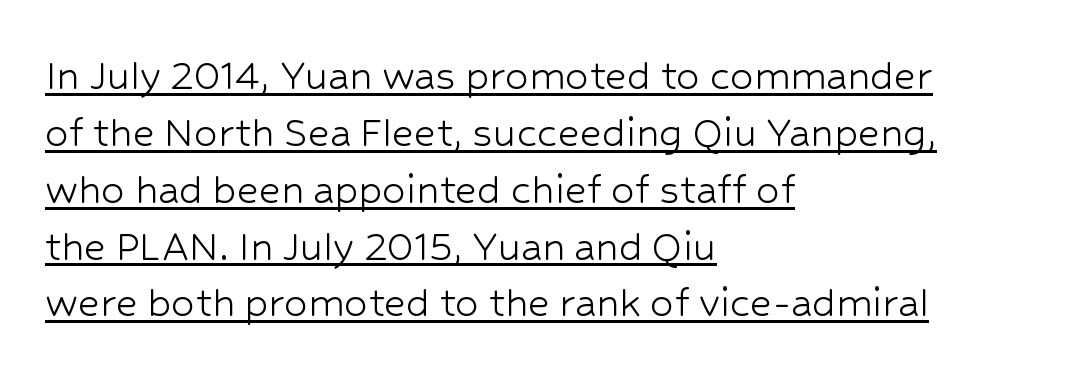
Q: Is the text bold? A: No.
Q: Is the text italic (slanted)? A: No, it is upright.
Q: Is the typeface a serif or a sans-serif typeface? A: Sans-serif.
Q: Is the text underlined? A: Yes.
Q: How is the paragraph aligned? A: Left-aligned.
Q: Is the spacing between letters normal or unusually wide? A: Normal.
Q: Width (condensed, normal, or wide)? A: Normal.
Q: Stroke contrast? A: Low.
Q: x-height? A: Medium.
Q: Monospaced? A: No.
